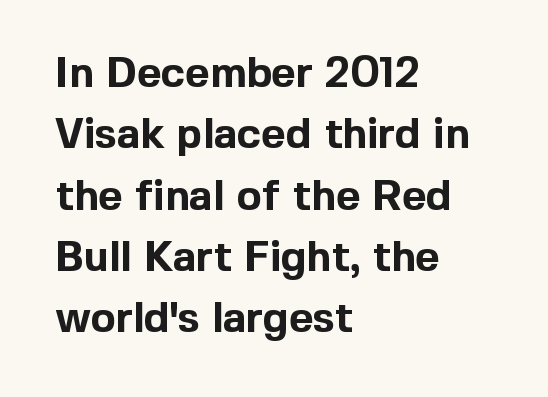
Q: Is the text bold? A: Yes.
Q: Is the text italic (slanted)? A: No, it is upright.
Q: Is the typeface a serif or a sans-serif typeface? A: Sans-serif.
Q: Is the text underlined? A: No.
Q: How is the paragraph aligned? A: Left-aligned.
Q: Is the spacing between letters normal or unusually wide? A: Normal.
Q: Is the spacing between lines tight, normal or loose? A: Normal.
Q: Width (condensed, normal, or wide)? A: Normal.
Q: x-height? A: Medium.
Q: Monospaced? A: No.
